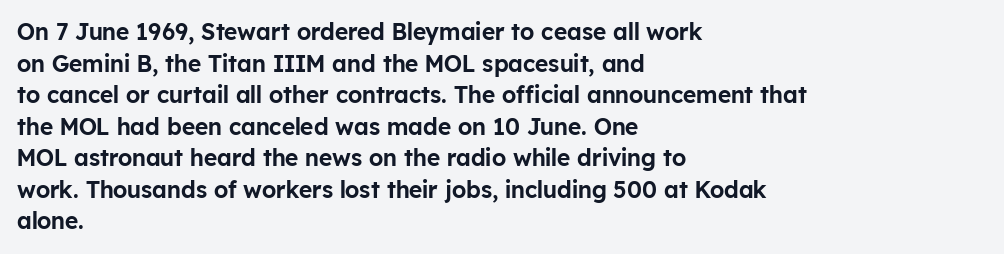
Q: Is the text italic (slanted)? A: No, it is upright.
Q: Is the text underlined? A: No.
Q: How is the paragraph aligned? A: Left-aligned.
Q: Is the spacing between letters normal or unusually wide? A: Normal.
Q: Is the spacing between lines tight, normal or loose? A: Normal.
